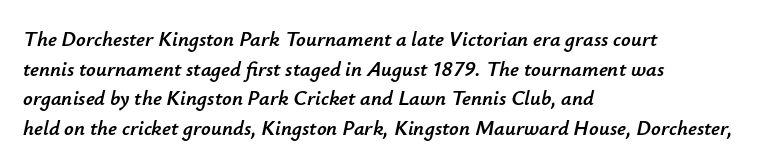
Notice how the stems are inclined rather than vertical — that's the hallmark of italics. These lines sit exactly where default settings would place them. Words float on clear page, feet unadorned. A typesetter would call this zero additional tracking. This rendering uses left alignment, leaving the right contour irregular.
